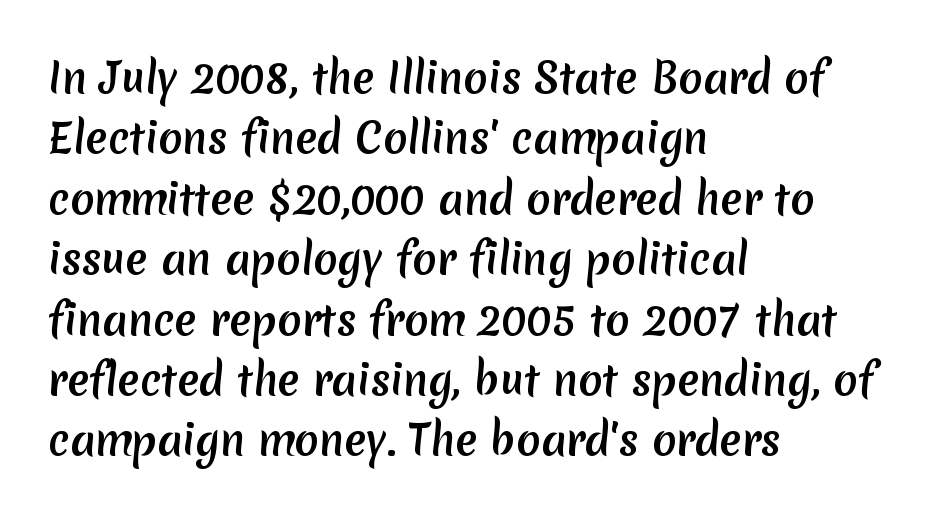
The image shows 40 px sans-serif type; set left-aligned, normal line spacing (1.51x), normal letter spacing, not underlined; medium stroke contrast and a medium x-height.
